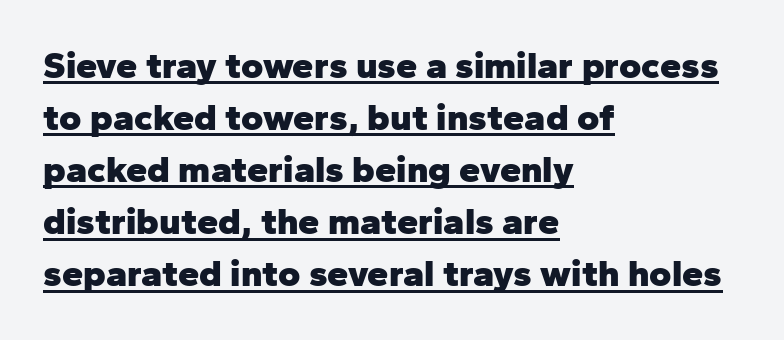
Q: Is the text bold? A: Yes.
Q: Is the text italic (slanted)? A: No, it is upright.
Q: Is the typeface a serif or a sans-serif typeface? A: Sans-serif.
Q: Is the text underlined? A: Yes.
Q: How is the paragraph aligned? A: Left-aligned.
Q: Is the spacing between letters normal or unusually wide? A: Normal.
Q: Is the spacing between lines tight, normal or loose? A: Normal.
Q: Width (condensed, normal, or wide)? A: Normal.
Q: Stroke contrast? A: Low.
Q: x-height? A: Medium.
Q: Monospaced? A: No.
